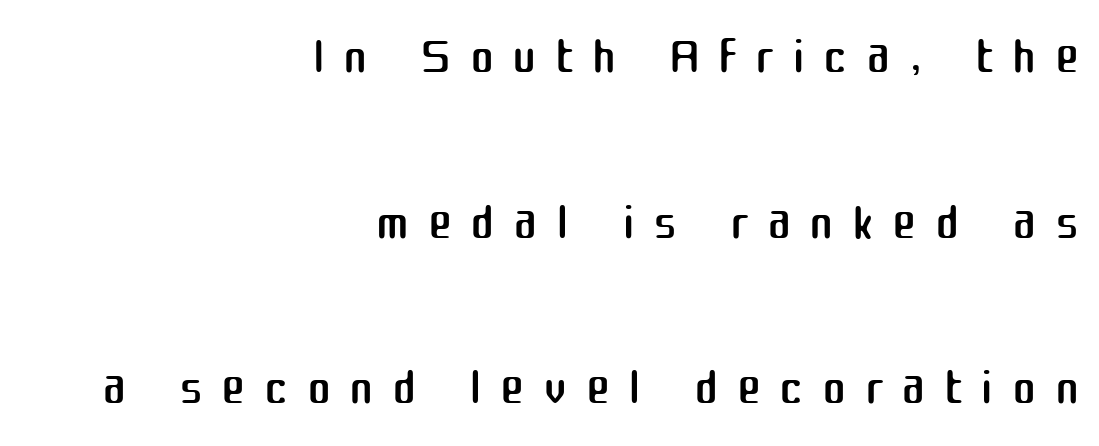
{"serif": "no", "italic": "no", "bold": "no", "weight": "regular", "width": "normal", "stroke_contrast": "medium", "x_height": "medium", "monospaced": "no", "underline": "no", "align": "right", "line_spacing": "loose", "line_spacing_ratio": 2.27, "letter_spacing": "wide", "letter_spacing_em": 0.25, "glyph_px": 73}
